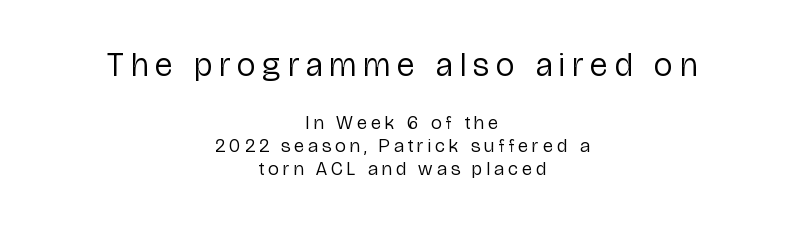
The image shows 33 px regular-weight, condensed sans-serif type, upright; set centered, line spacing 1.2x, unusually wide letter spacing (+0.22 em), not underlined; the first (top) block is 1.74x larger; low stroke contrast and a medium x-height.
